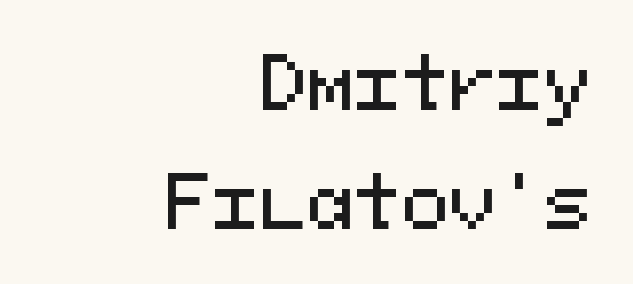
Typeset ragged left — the right edge is the straight one. Does the lettering tilt? It doesn't — this is upright. Is there much room between lines? A standard amount, neither cramped nor airy. Font category for this specimen: sans-serif. Do the characters align in a grid? Yes, the font is monospaced.
